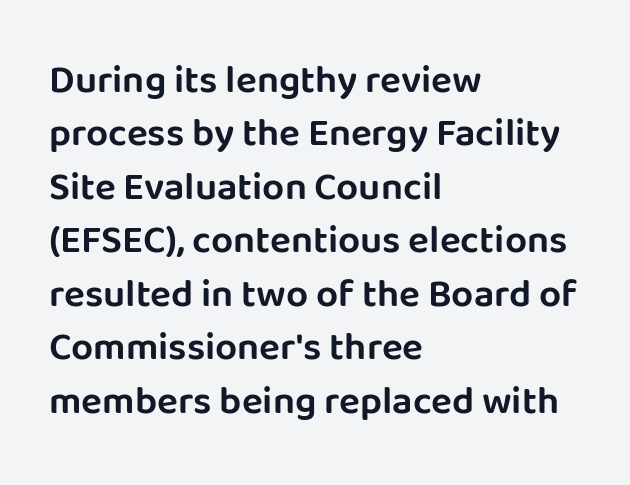
Q: Is the text italic (slanted)? A: No, it is upright.
Q: Is the typeface a serif or a sans-serif typeface? A: Sans-serif.
Q: Is the text underlined? A: No.
Q: How is the paragraph aligned? A: Left-aligned.
Q: Is the spacing between letters normal or unusually wide? A: Normal.
Q: Is the spacing between lines tight, normal or loose? A: Normal.
Q: Width (condensed, normal, or wide)? A: Normal.
Q: Stroke contrast? A: Low.
Q: x-height? A: Large.
Q: Monospaced? A: No.
